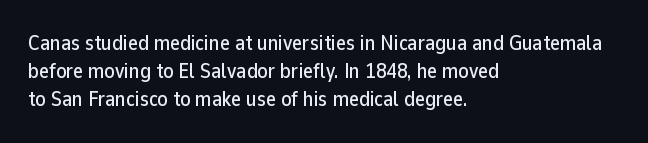
The image shows 21 px text type, upright; set left-aligned, normal line spacing (1.34x), normal letter spacing, not underlined.
